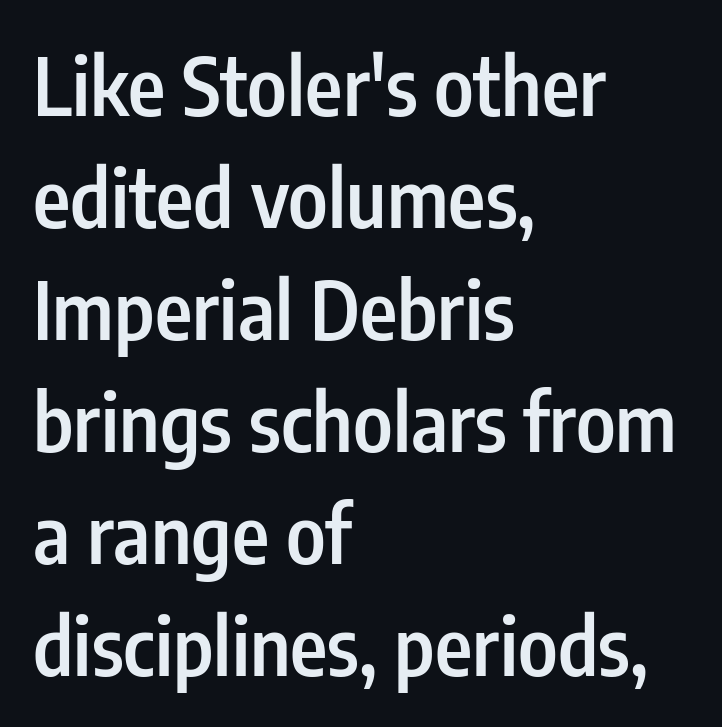
Q: Is the text bold? A: Semi-bold.
Q: Is the text italic (slanted)? A: No, it is upright.
Q: Is the typeface a serif or a sans-serif typeface? A: Sans-serif.
Q: Is the text underlined? A: No.
Q: How is the paragraph aligned? A: Left-aligned.
Q: Is the spacing between letters normal or unusually wide? A: Normal.
Q: Is the spacing between lines tight, normal or loose? A: Normal.
Q: Width (condensed, normal, or wide)? A: Condensed.
Q: Stroke contrast? A: Low.
Q: x-height? A: Medium.
Q: Monospaced? A: No.
